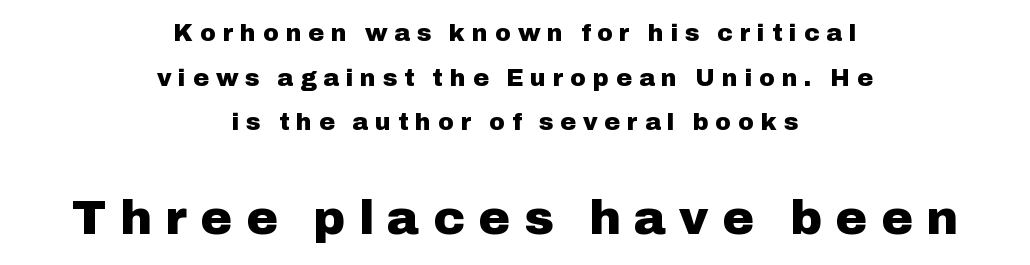
The image shows 48 px heavy sans-serif type, upright; set centered, line spacing 1.86x, unusually wide letter spacing (+0.28 em), not underlined; the second (bottom) block is 2.0x larger; low stroke contrast and a medium x-height.
